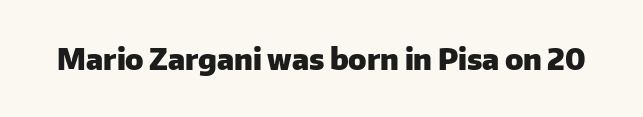
Q: Is the text bold? A: Yes.
Q: Is the text italic (slanted)? A: No, it is upright.
Q: Is the typeface a serif or a sans-serif typeface? A: Sans-serif.
Q: Is the text underlined? A: No.
Q: Is the spacing between letters normal or unusually wide? A: Normal.
Q: Width (condensed, normal, or wide)? A: Normal.
Q: Stroke contrast? A: Low.
Q: x-height? A: Medium.
Q: Monospaced? A: No.
